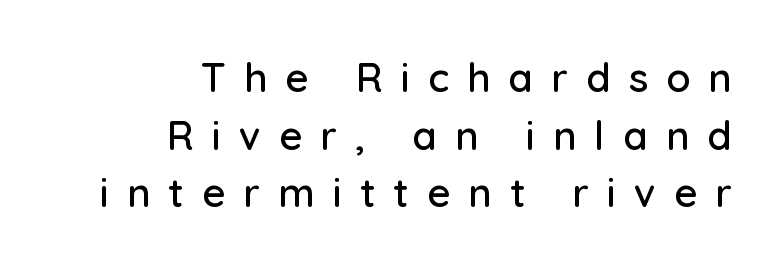
This rendering employs a face without finishing strokes, i.e., a sans-serif. This rendering features lettering with no underline. The font's upright variant was chosen for this text. Teacher's note: observe the even right margin — that is flush-right alignment.
